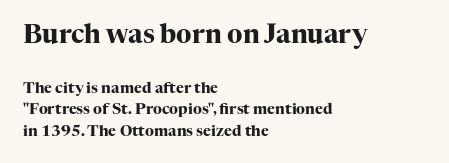
Large over small — that's the arrangement of the two blocks here. Descenders hang freely into open space. Nothing unusual about the tracking: characters are spaced as the font intends. Quick note: interline space is typical. Horizontally, the lines are justified to the leading edge only.
